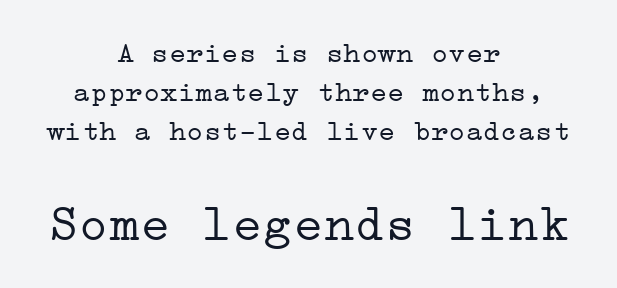
Q: Is the text bold? A: No.
Q: Is the text italic (slanted)? A: No, it is upright.
Q: Is the typeface a serif or a sans-serif typeface? A: Serif.
Q: Is the text underlined? A: No.
Q: How is the paragraph aligned? A: Centered.
Q: Is the spacing between letters normal or unusually wide? A: Normal.
Q: Is the spacing between lines tight, normal or loose? A: Normal.
Q: Which block of text is set in a larger size, the first (top) or the second (bottom)? A: The second (bottom) one.
Q: Width (condensed, normal, or wide)? A: Wide.
Q: Stroke contrast? A: Low.
Q: x-height? A: Medium.
